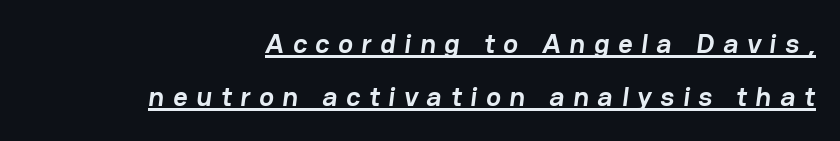
Q: Is the text bold? A: Yes.
Q: Is the typeface a serif or a sans-serif typeface? A: Sans-serif.
Q: Is the text underlined? A: Yes.
Q: How is the paragraph aligned? A: Right-aligned.
Q: Is the spacing between letters normal or unusually wide? A: Unusually wide.
Q: Is the spacing between lines tight, normal or loose? A: Loose.
Q: Width (condensed, normal, or wide)? A: Normal.
Q: Stroke contrast? A: Low.
Q: x-height? A: Medium.
Q: Monospaced? A: No.
